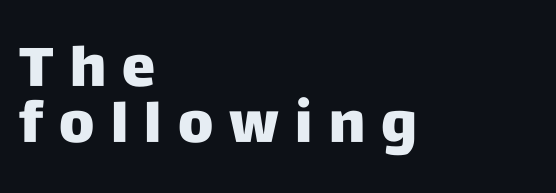
The image shows 56 px heavy sans-serif type, upright; set left-aligned, tight line spacing (1.0x), unusually wide letter spacing (+0.29 em), not underlined; low stroke contrast and a large x-height.
